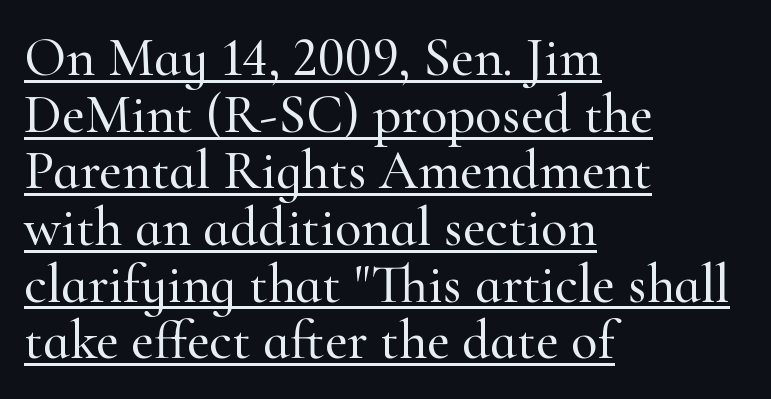
The image shows 55 px serif type, upright; set left-aligned, tight line spacing (1.03x), normal letter spacing, underlined; high stroke contrast and a small x-height.
